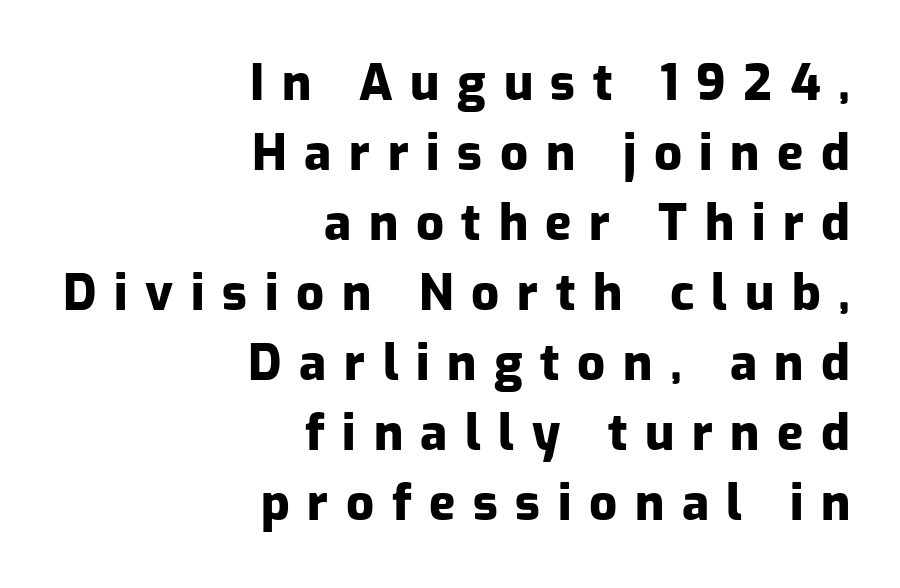
The image shows 49 px heavy sans-serif type, upright; set right-aligned, normal line spacing (1.43x), unusually wide letter spacing (+0.36 em), not underlined; low stroke contrast and a medium x-height.
